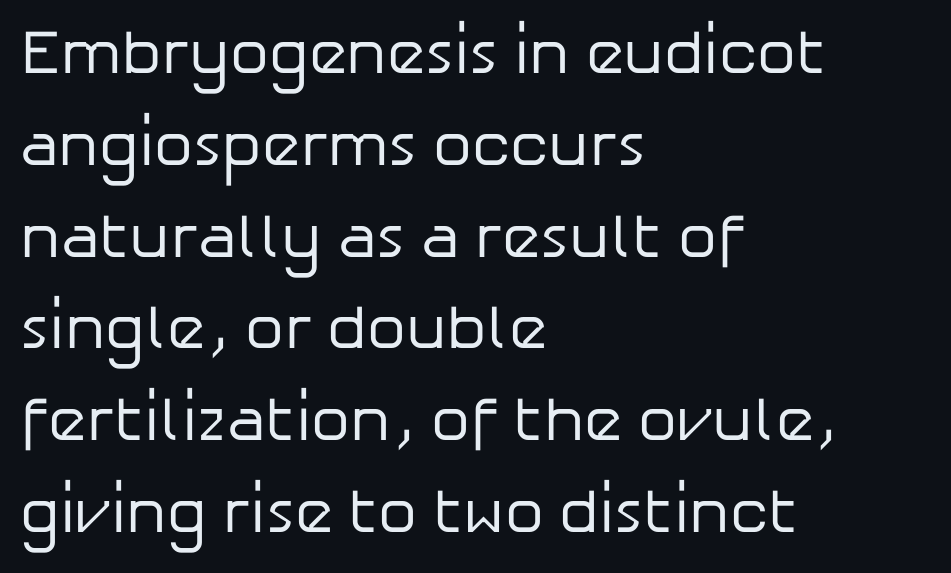
Q: Is the text bold? A: No.
Q: Is the text italic (slanted)? A: No, it is upright.
Q: Is the typeface a serif or a sans-serif typeface? A: Sans-serif.
Q: Is the text underlined? A: No.
Q: How is the paragraph aligned? A: Left-aligned.
Q: Is the spacing between letters normal or unusually wide? A: Normal.
Q: Is the spacing between lines tight, normal or loose? A: Normal.
Q: Width (condensed, normal, or wide)? A: Normal.
Q: Stroke contrast? A: Low.
Q: x-height? A: Medium.
Q: Monospaced? A: No.
